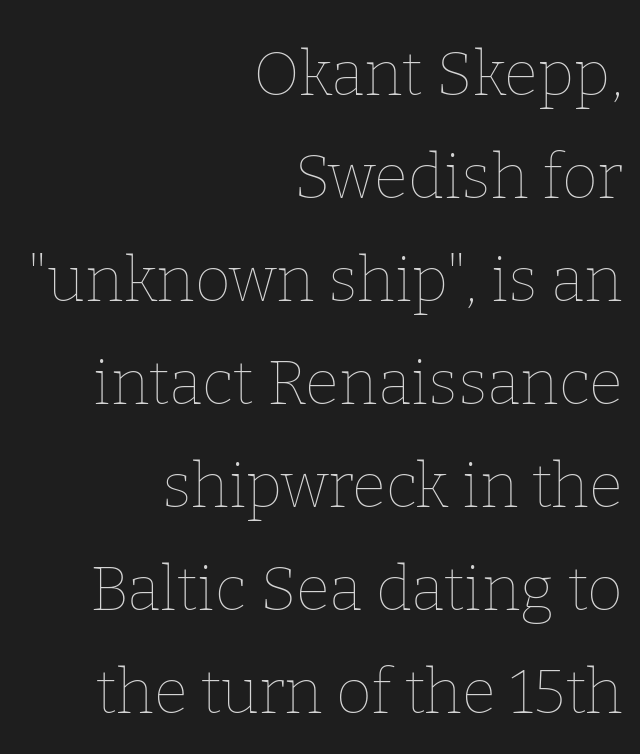
{"italic": "no", "bold": "no", "weight": "thin", "width": "normal", "stroke_contrast": "low", "x_height": "medium", "monospaced": "no", "underline": "no", "align": "right", "line_spacing": "normal", "line_spacing_ratio": 1.66, "letter_spacing": "normal", "letter_spacing_em": 0.0, "glyph_px": 62}
